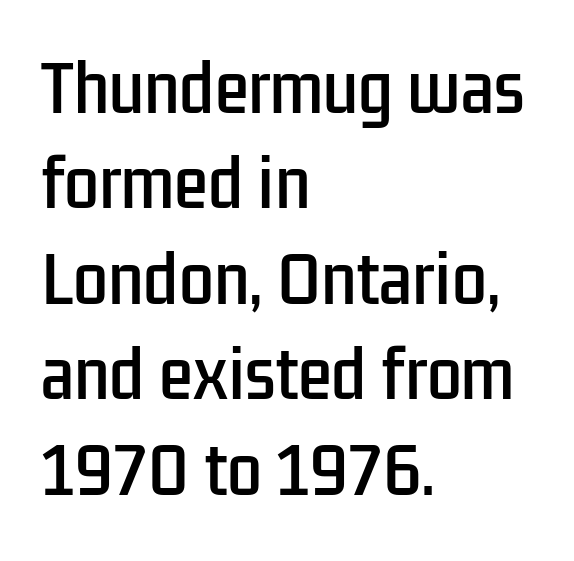
{"serif": "no", "italic": "no", "width": "condensed", "stroke_contrast": "low", "x_height": "medium", "monospaced": "no", "underline": "no", "align": "left", "line_spacing": "normal", "line_spacing_ratio": 1.54, "letter_spacing": "normal", "letter_spacing_em": 0.0, "glyph_px": 62}
